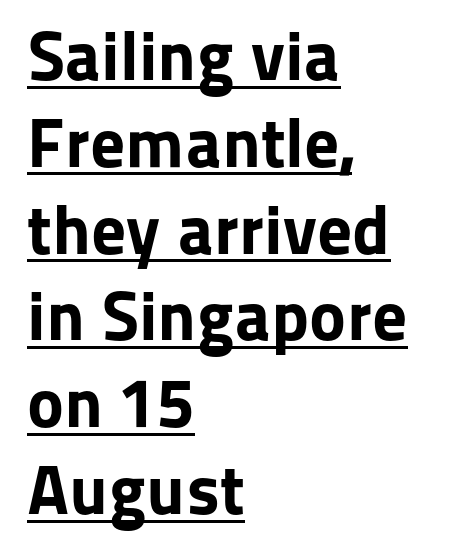
{"serif": "no", "italic": "no", "bold": "yes", "weight": "bold", "width": "normal", "stroke_contrast": "low", "x_height": "medium", "monospaced": "no", "underline": "yes", "align": "left", "line_spacing_ratio": 1.24, "letter_spacing": "normal", "letter_spacing_em": 0.0, "glyph_px": 70}
